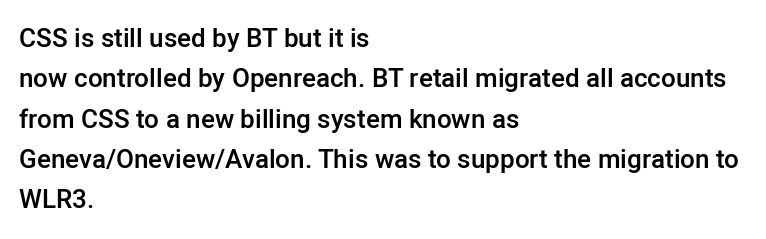
Q: Is the text bold? A: Semi-bold.
Q: Is the text italic (slanted)? A: No, it is upright.
Q: Is the text underlined? A: No.
Q: How is the paragraph aligned? A: Left-aligned.
Q: Is the spacing between letters normal or unusually wide? A: Normal.
Q: Is the spacing between lines tight, normal or loose? A: Normal.
